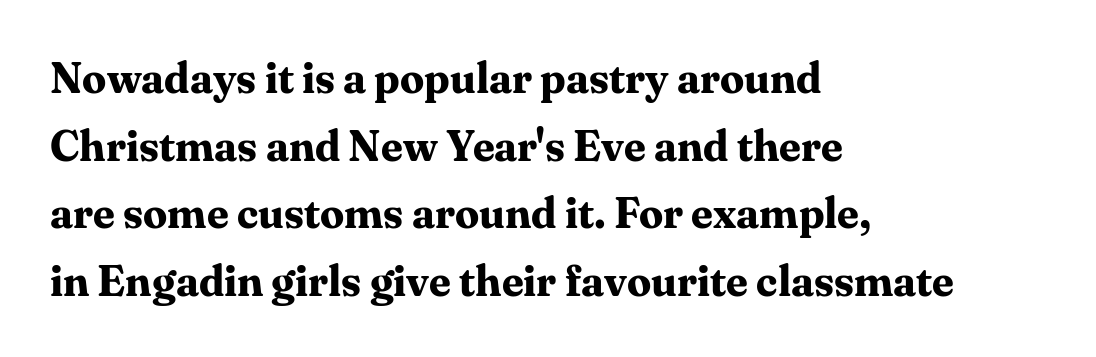
{"serif": "yes", "italic": "no", "bold": "yes", "weight": "bold", "width": "normal", "stroke_contrast": "medium", "x_height": "medium", "monospaced": "no", "underline": "no", "align": "left", "line_spacing": "normal", "line_spacing_ratio": 1.57, "letter_spacing": "normal", "letter_spacing_em": 0.0, "glyph_px": 43}
